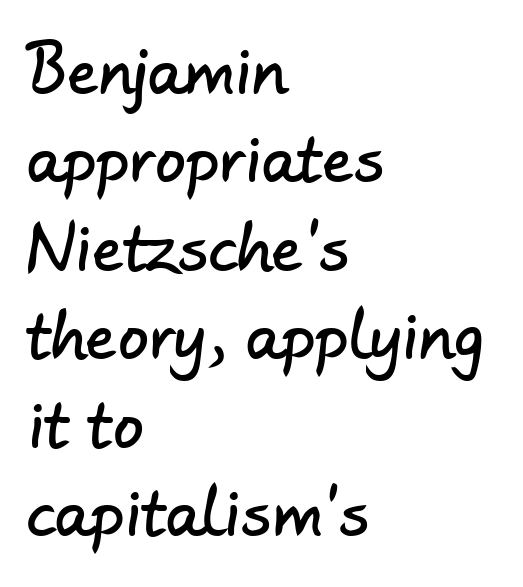
The image shows 61 px sans-serif type; set left-aligned, normal line spacing (1.45x), normal letter spacing, not underlined; low stroke contrast and a small x-height.
